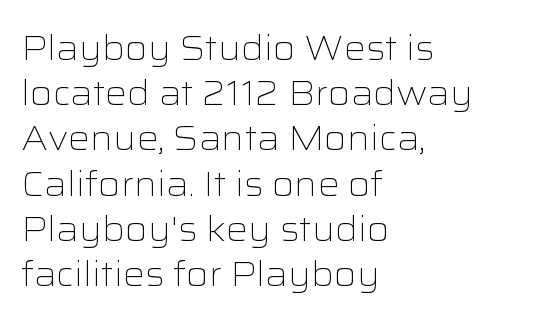
{"serif": "no", "italic": "no", "bold": "no", "weight": "light", "width": "wide", "stroke_contrast": "low", "x_height": "medium", "monospaced": "no", "underline": "no", "align": "left", "line_spacing": "normal", "line_spacing_ratio": 1.33, "letter_spacing": "normal", "letter_spacing_em": 0.0, "glyph_px": 34}
